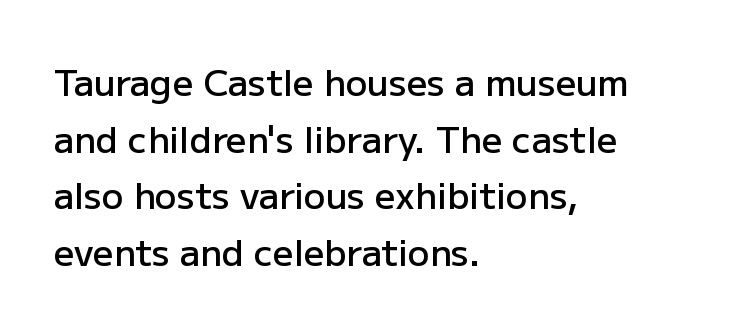
This is the regular roman posture of the typeface. Leftover space on each line is placed entirely after the last word. The typeface chosen for these lines omits serifs. How would I describe the line gaps? Plain and ordinary.
